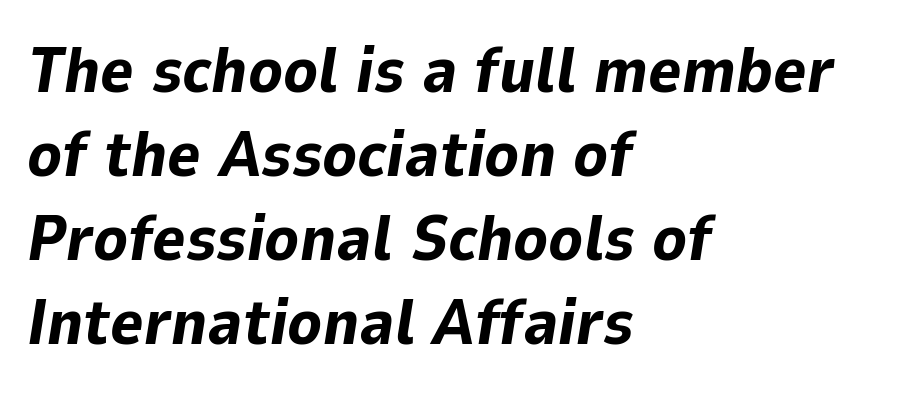
{"italic": "yes", "lean": "right", "slant_degrees": 9, "bold": "yes", "weight": "bold", "width": "normal", "stroke_contrast": "low", "x_height": "medium", "monospaced": "no", "underline": "no", "align": "left", "line_spacing": "normal", "line_spacing_ratio": 1.31, "letter_spacing": "normal", "letter_spacing_em": 0.0, "glyph_px": 64}
